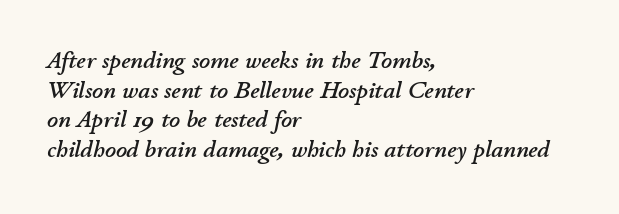
Q: Is the text italic (slanted)? A: Yes, it leans right by about 11 degrees.
Q: Is the text underlined? A: No.
Q: How is the paragraph aligned? A: Left-aligned.
Q: Is the spacing between letters normal or unusually wide? A: Normal.
